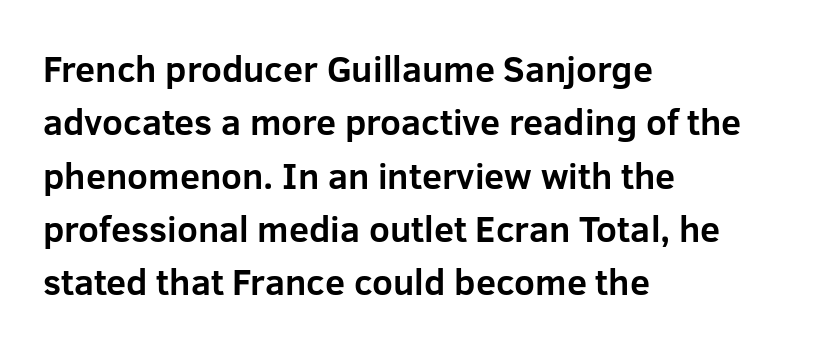
Q: Is the text bold? A: Yes.
Q: Is the text italic (slanted)? A: No, it is upright.
Q: Is the typeface a serif or a sans-serif typeface? A: Sans-serif.
Q: Is the text underlined? A: No.
Q: How is the paragraph aligned? A: Left-aligned.
Q: Is the spacing between letters normal or unusually wide? A: Normal.
Q: Is the spacing between lines tight, normal or loose? A: Normal.
Q: Width (condensed, normal, or wide)? A: Normal.
Q: Stroke contrast? A: Low.
Q: x-height? A: Medium.
Q: Monospaced? A: No.
